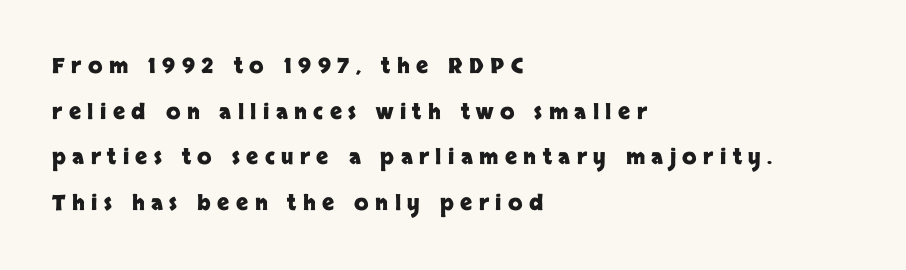
The image shows 21 px bold type, upright; set left-aligned, loose line spacing (2.17x), unusually wide letter spacing (+0.31 em), not underlined.
